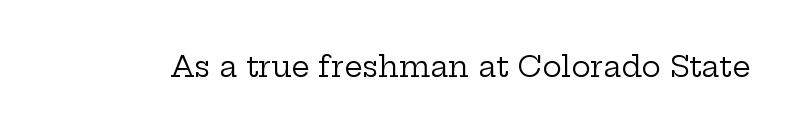
Q: Is the text bold? A: No.
Q: Is the text italic (slanted)? A: No, it is upright.
Q: Is the typeface a serif or a sans-serif typeface? A: Serif.
Q: Is the text underlined? A: No.
Q: Is the spacing between letters normal or unusually wide? A: Normal.
Q: Width (condensed, normal, or wide)? A: Wide.
Q: Stroke contrast? A: Low.
Q: x-height? A: Medium.
Q: Monospaced? A: No.
